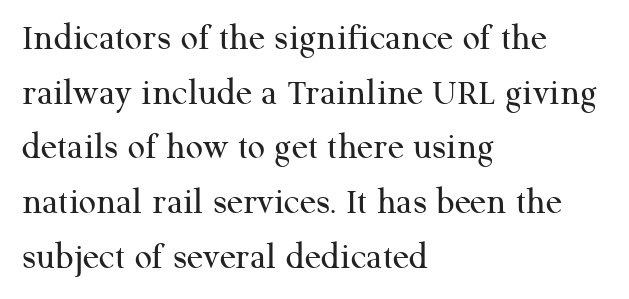
The image shows 38 px regular-weight serif type, upright; set left-aligned, normal line spacing (1.44x), normal letter spacing, not underlined; medium stroke contrast and a medium x-height.
